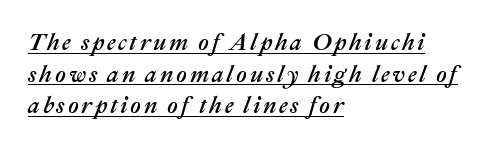
The image shows 23 px text type, italic (leaning right); set left-aligned, normal line spacing (1.38x), underlined.
